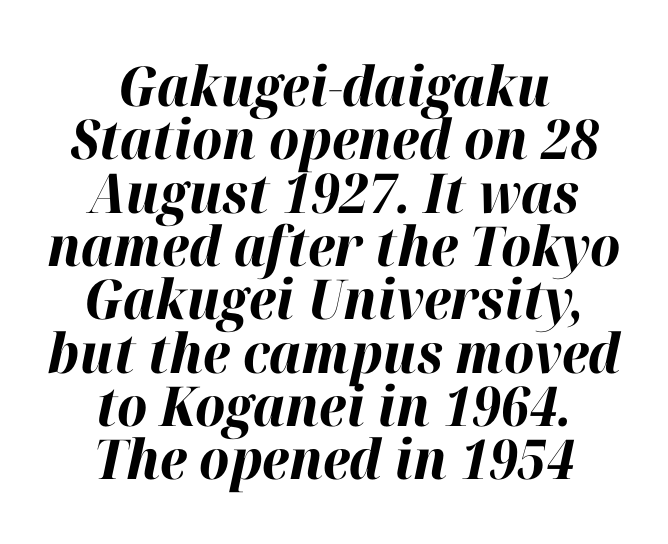
{"italic": "yes", "lean": "right", "slant_degrees": 12, "bold": "yes", "weight": "bold", "width": "normal", "stroke_contrast": "high", "x_height": "medium", "monospaced": "no", "underline": "no", "align": "center", "line_spacing": "tight", "line_spacing_ratio": 0.97, "letter_spacing": "normal", "letter_spacing_em": 0.0, "glyph_px": 55}
